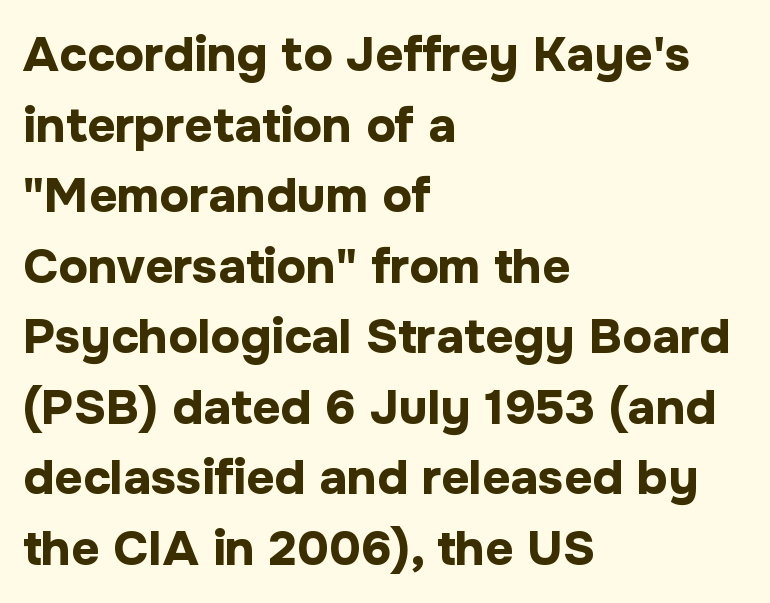
Q: Is the text bold? A: Yes.
Q: Is the text italic (slanted)? A: No, it is upright.
Q: Is the typeface a serif or a sans-serif typeface? A: Sans-serif.
Q: Is the text underlined? A: No.
Q: How is the paragraph aligned? A: Left-aligned.
Q: Is the spacing between letters normal or unusually wide? A: Normal.
Q: Is the spacing between lines tight, normal or loose? A: Normal.
Q: Width (condensed, normal, or wide)? A: Normal.
Q: Stroke contrast? A: Low.
Q: x-height? A: Medium.
Q: Monospaced? A: No.
